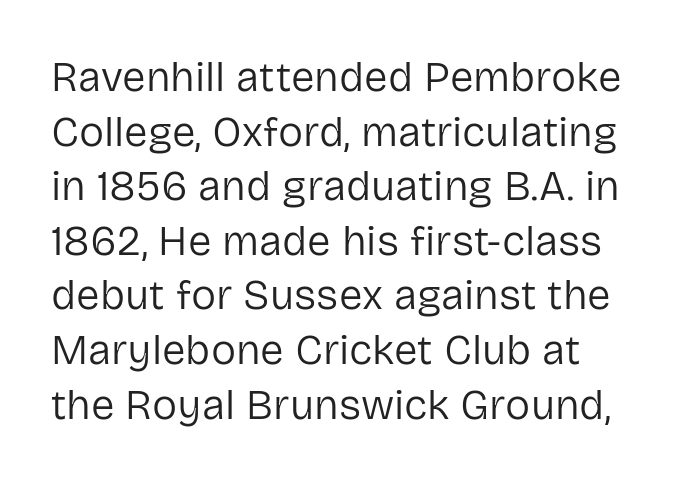
The image shows 42 px regular-weight sans-serif type, upright; set normal line spacing (1.3x), normal letter spacing, not underlined; low stroke contrast and a medium x-height.
